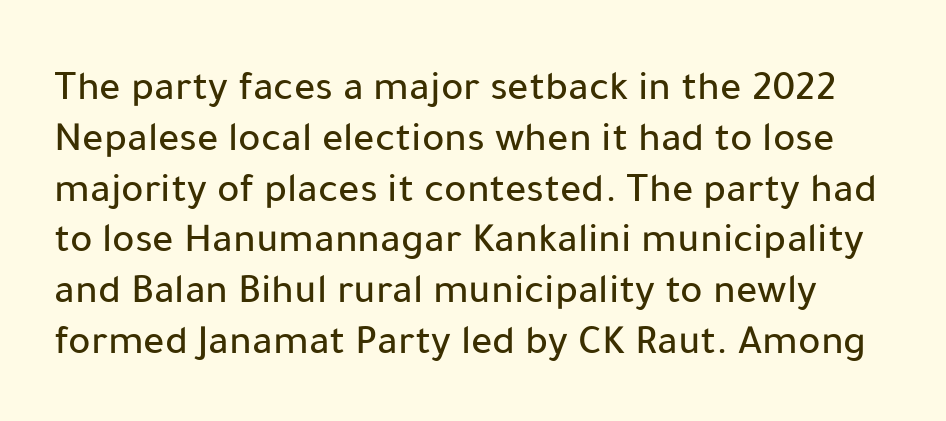
Q: Is the text italic (slanted)? A: No, it is upright.
Q: Is the typeface a serif or a sans-serif typeface? A: Sans-serif.
Q: Is the text underlined? A: No.
Q: Is the spacing between letters normal or unusually wide? A: Normal.
Q: Width (condensed, normal, or wide)? A: Normal.
Q: Stroke contrast? A: Low.
Q: x-height? A: Medium.
Q: Monospaced? A: No.
